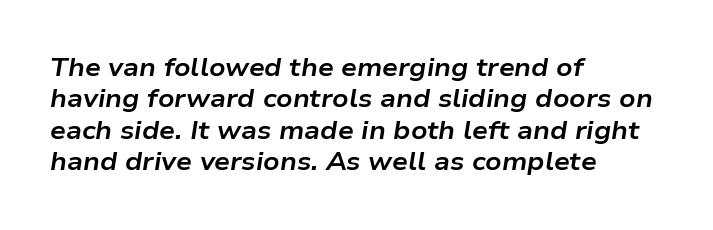
Q: Is the text bold? A: Yes.
Q: Is the text italic (slanted)? A: Yes, it leans right by about 9 degrees.
Q: Is the text underlined? A: No.
Q: How is the paragraph aligned? A: Left-aligned.
Q: Is the spacing between letters normal or unusually wide? A: Normal.
Q: Is the spacing between lines tight, normal or loose? A: Normal.
